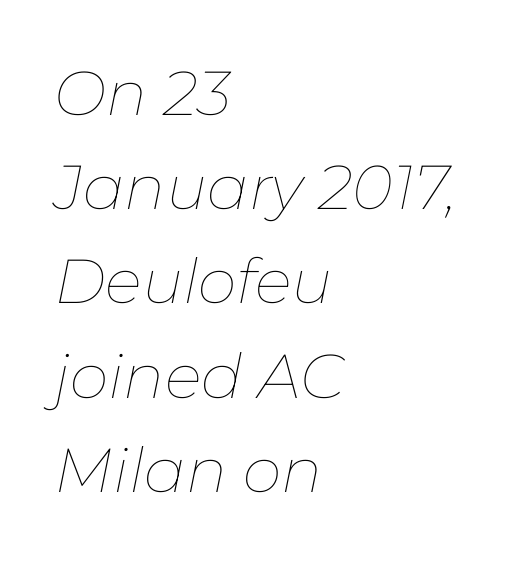
The image shows 62 px thin type, italic (leaning right); set left-aligned, normal line spacing (1.52x), normal letter spacing, not underlined; low stroke contrast and a medium x-height.
